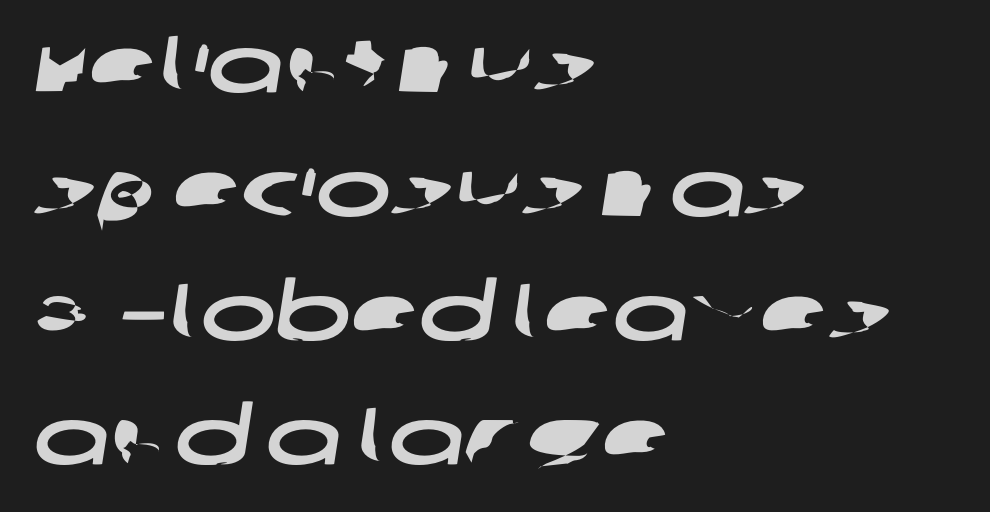
The image shows 80 px wide sans-serif type; set left-aligned, normal line spacing (1.55x), normal letter spacing, not underlined; low stroke contrast and a large x-height.
